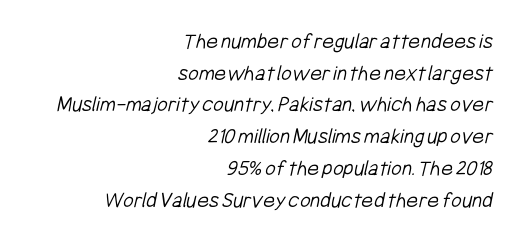
{"bold": "no", "underline": "no", "align": "right", "line_spacing": "normal", "line_spacing_ratio": 1.38, "letter_spacing": "normal", "letter_spacing_em": 0.0, "glyph_px": 23}
